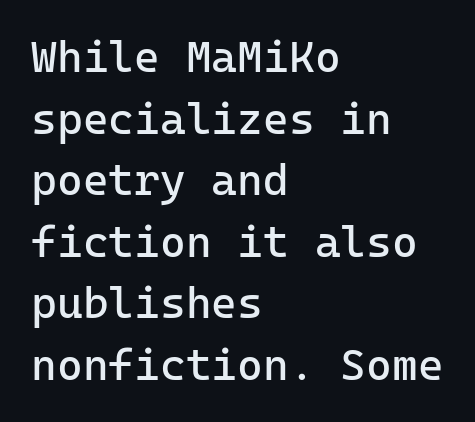
{"serif": "no", "italic": "no", "bold": "no", "weight": "regular", "width": "normal", "stroke_contrast": "low", "x_height": "medium", "monospaced": "yes", "underline": "no", "align": "left", "line_spacing": "normal", "line_spacing_ratio": 1.4, "letter_spacing": "normal", "letter_spacing_em": 0.0, "glyph_px": 44}
